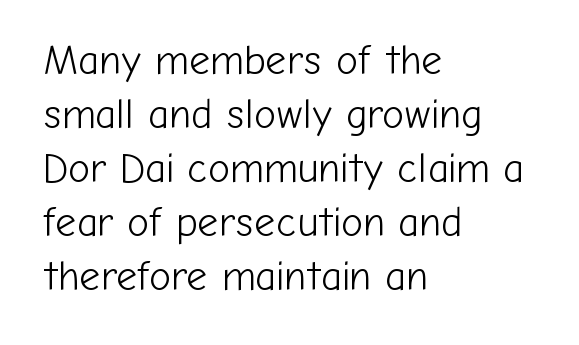
Q: Is the text bold? A: No.
Q: Is the text italic (slanted)? A: No, it is upright.
Q: Is the typeface a serif or a sans-serif typeface? A: Sans-serif.
Q: Is the text underlined? A: No.
Q: How is the paragraph aligned? A: Left-aligned.
Q: Is the spacing between letters normal or unusually wide? A: Normal.
Q: Is the spacing between lines tight, normal or loose? A: Normal.
Q: Width (condensed, normal, or wide)? A: Normal.
Q: Stroke contrast? A: Low.
Q: x-height? A: Medium.
Q: Monospaced? A: No.
